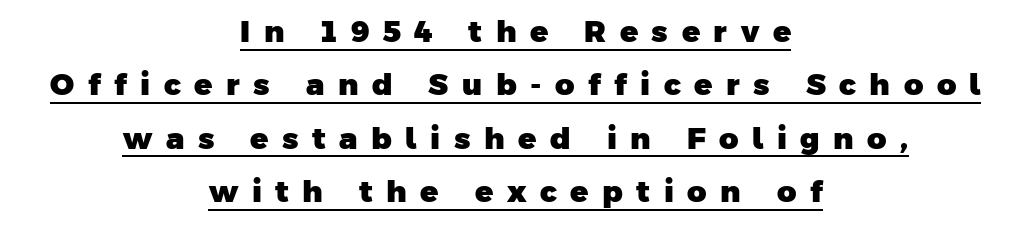
Q: Is the text bold? A: Yes.
Q: Is the typeface a serif or a sans-serif typeface? A: Sans-serif.
Q: Is the text underlined? A: Yes.
Q: How is the paragraph aligned? A: Centered.
Q: Is the spacing between letters normal or unusually wide? A: Unusually wide.
Q: Width (condensed, normal, or wide)? A: Normal.
Q: Stroke contrast? A: Low.
Q: x-height? A: Medium.
Q: Monospaced? A: No.
